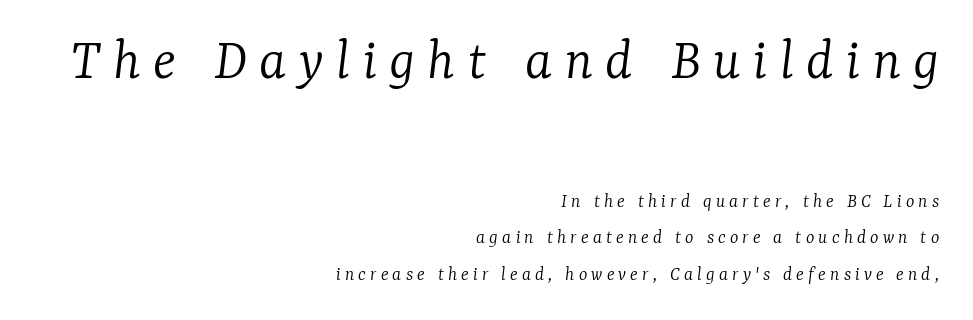
Q: Is the text bold? A: No.
Q: Is the text italic (slanted)? A: Yes, it leans right by about 7 degrees.
Q: Is the typeface a serif or a sans-serif typeface? A: Serif.
Q: Is the text underlined? A: No.
Q: How is the paragraph aligned? A: Right-aligned.
Q: Is the spacing between letters normal or unusually wide? A: Unusually wide.
Q: Which block of text is set in a larger size, the first (top) or the second (bottom)? A: The first (top) one.
Q: Width (condensed, normal, or wide)? A: Normal.
Q: Stroke contrast? A: Low.
Q: x-height? A: Medium.
Q: Monospaced? A: No.
